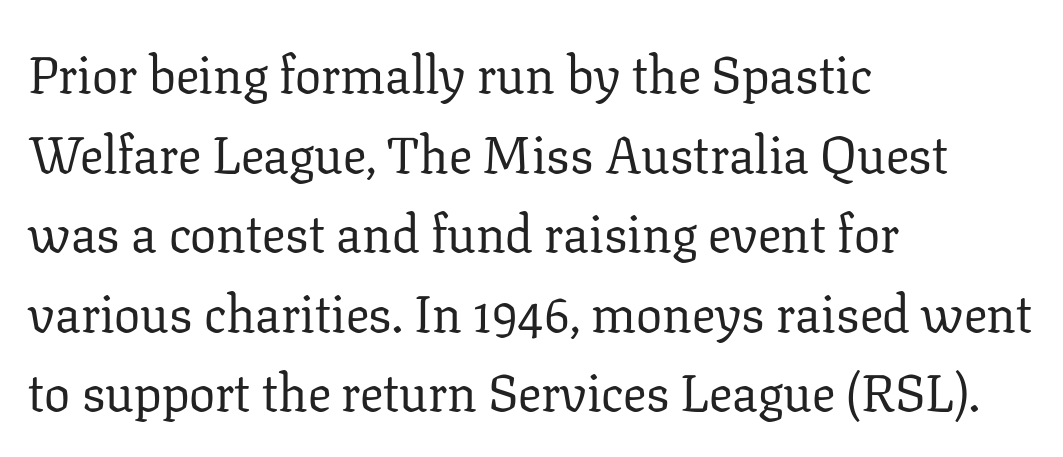
The image shows 52 px regular-weight serif type, upright; set left-aligned, normal line spacing (1.53x), normal letter spacing, not underlined; low stroke contrast and a medium x-height.
